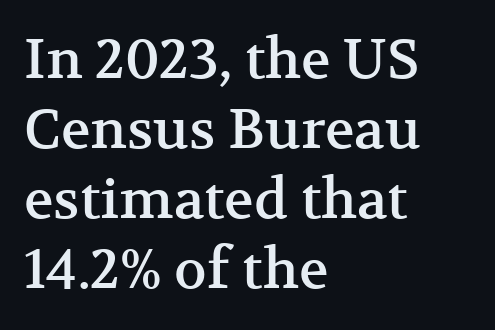
The image shows 55 px serif type, upright; set left-aligned, normal line spacing (1.27x), normal letter spacing, not underlined; medium stroke contrast and a medium x-height.
